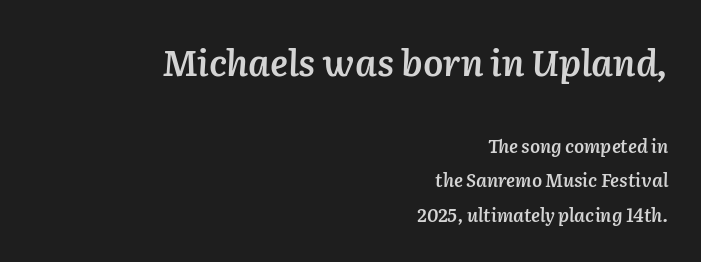
{"italic": "yes", "lean": "right", "slant_degrees": 2, "bold": "semi", "weight": "semibold", "width": "normal", "stroke_contrast": "low", "x_height": "medium", "monospaced": "no", "underline": "no", "align": "right", "line_spacing": "loose", "line_spacing_ratio": 1.92, "letter_spacing": "normal", "letter_spacing_em": 0.0, "larger_block": "first", "size_ratio": 2.0, "glyph_px": 36}
